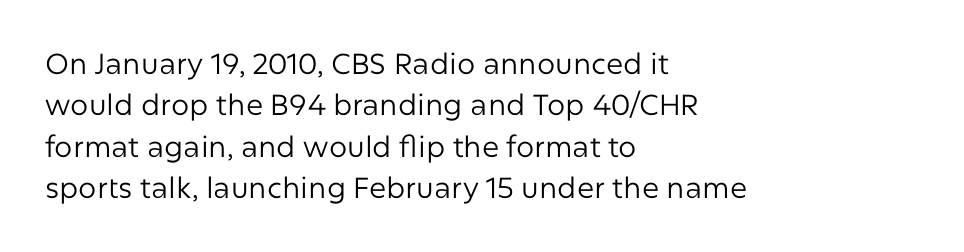
Q: Is the text bold? A: No.
Q: Is the text italic (slanted)? A: No, it is upright.
Q: Is the typeface a serif or a sans-serif typeface? A: Sans-serif.
Q: Is the text underlined? A: No.
Q: How is the paragraph aligned? A: Left-aligned.
Q: Is the spacing between letters normal or unusually wide? A: Normal.
Q: Is the spacing between lines tight, normal or loose? A: Normal.
Q: Width (condensed, normal, or wide)? A: Normal.
Q: Stroke contrast? A: Low.
Q: x-height? A: Medium.
Q: Monospaced? A: No.
